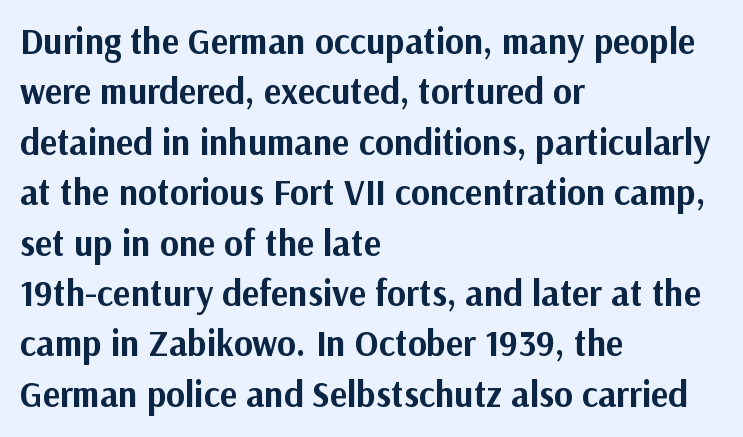
Q: Is the text bold? A: Yes.
Q: Is the text italic (slanted)? A: No, it is upright.
Q: Is the typeface a serif or a sans-serif typeface? A: Sans-serif.
Q: Is the text underlined? A: No.
Q: How is the paragraph aligned? A: Left-aligned.
Q: Is the spacing between letters normal or unusually wide? A: Normal.
Q: Is the spacing between lines tight, normal or loose? A: Normal.
Q: Width (condensed, normal, or wide)? A: Normal.
Q: Stroke contrast? A: Medium.
Q: x-height? A: Medium.
Q: Monospaced? A: No.
